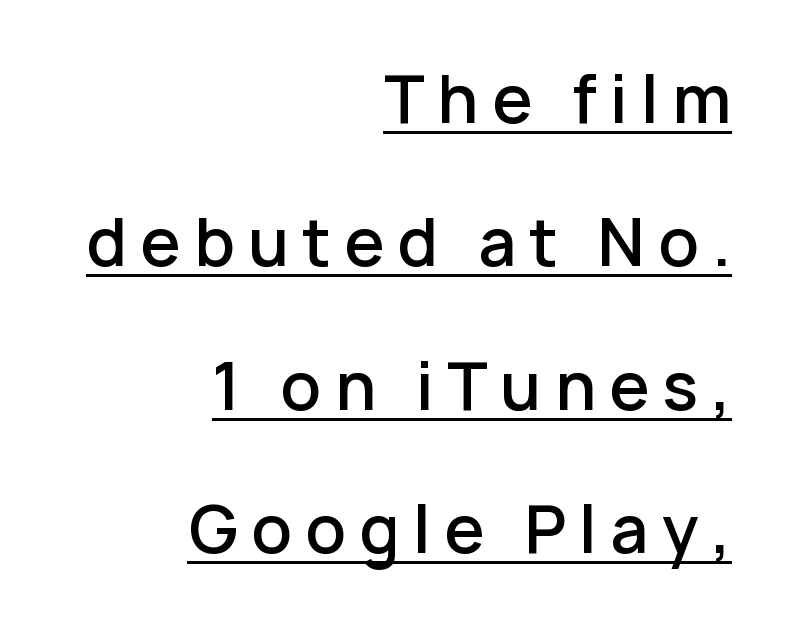
{"serif": "no", "italic": "no", "bold": "semi", "weight": "semibold", "width": "normal", "stroke_contrast": "low", "x_height": "medium", "monospaced": "no", "underline": "yes", "align": "right", "line_spacing": "loose", "line_spacing_ratio": 2.24, "letter_spacing": "wide", "letter_spacing_em": 0.21, "glyph_px": 64}
